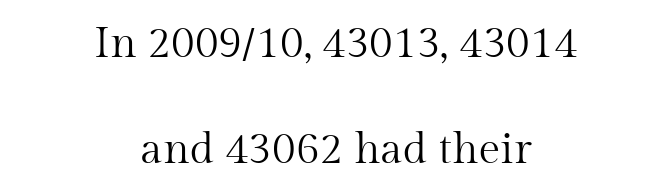
{"serif": "yes", "italic": "no", "bold": "no", "weight": "regular", "width": "normal", "stroke_contrast": "medium", "x_height": "medium", "monospaced": "no", "underline": "no", "align": "center", "line_spacing": "loose", "line_spacing_ratio": 2.47, "letter_spacing": "normal", "letter_spacing_em": 0.0, "glyph_px": 43}
